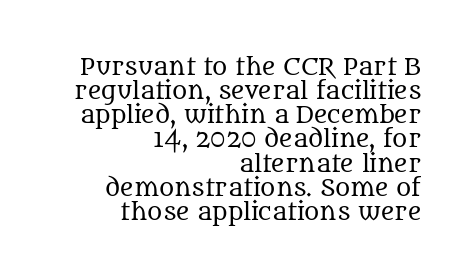
Q: Is the text bold? A: No.
Q: Is the text italic (slanted)? A: No, it is upright.
Q: Is the text underlined? A: No.
Q: How is the paragraph aligned? A: Right-aligned.
Q: Is the spacing between letters normal or unusually wide? A: Normal.
Q: Is the spacing between lines tight, normal or loose? A: Tight.
